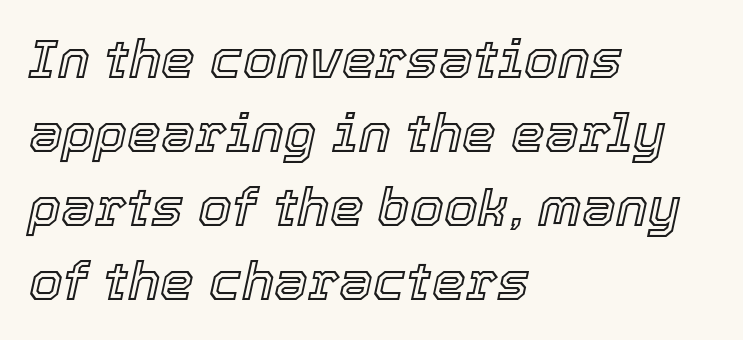
Q: Is the text italic (slanted)? A: Yes, it leans right by about 12 degrees.
Q: Is the text underlined? A: No.
Q: How is the paragraph aligned? A: Left-aligned.
Q: Is the spacing between letters normal or unusually wide? A: Normal.
Q: Is the spacing between lines tight, normal or loose? A: Normal.
Q: Width (condensed, normal, or wide)? A: Normal.
Q: x-height? A: Medium.
Q: Monospaced? A: No.
